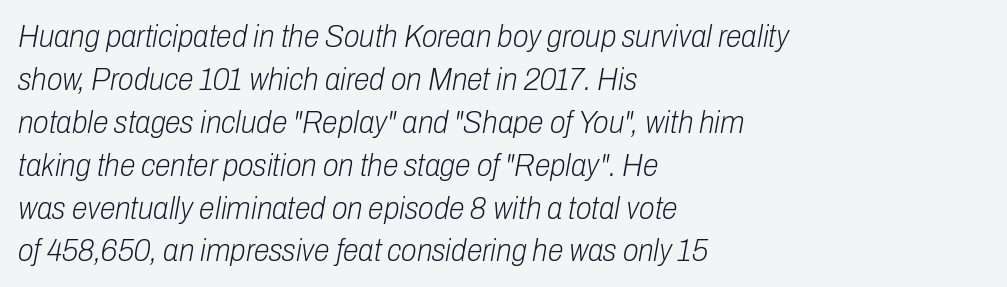
{"italic": "yes", "lean": "right", "slant_degrees": 10, "bold": "no", "weight": "light", "width": "condensed", "stroke_contrast": "low", "x_height": "medium", "monospaced": "no", "underline": "no", "align": "left", "line_spacing": "normal", "line_spacing_ratio": 1.34, "letter_spacing": "normal", "letter_spacing_em": 0.0, "glyph_px": 32}
